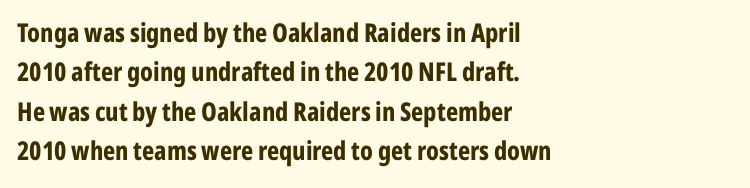
{"italic": "no", "bold": "yes", "underline": "no", "align": "left", "line_spacing": "normal", "line_spacing_ratio": 1.51, "letter_spacing": "normal", "letter_spacing_em": 0.0, "glyph_px": 26}
